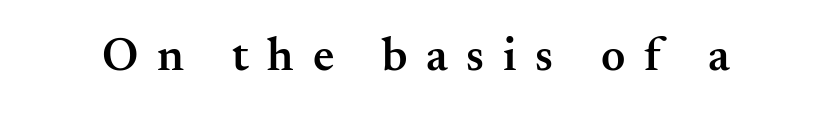
Q: Is the text bold? A: Semi-bold.
Q: Is the text italic (slanted)? A: No, it is upright.
Q: Is the typeface a serif or a sans-serif typeface? A: Serif.
Q: Is the text underlined? A: No.
Q: Is the spacing between letters normal or unusually wide? A: Unusually wide.
Q: Width (condensed, normal, or wide)? A: Normal.
Q: Stroke contrast? A: Medium.
Q: x-height? A: Small.
Q: Monospaced? A: No.
